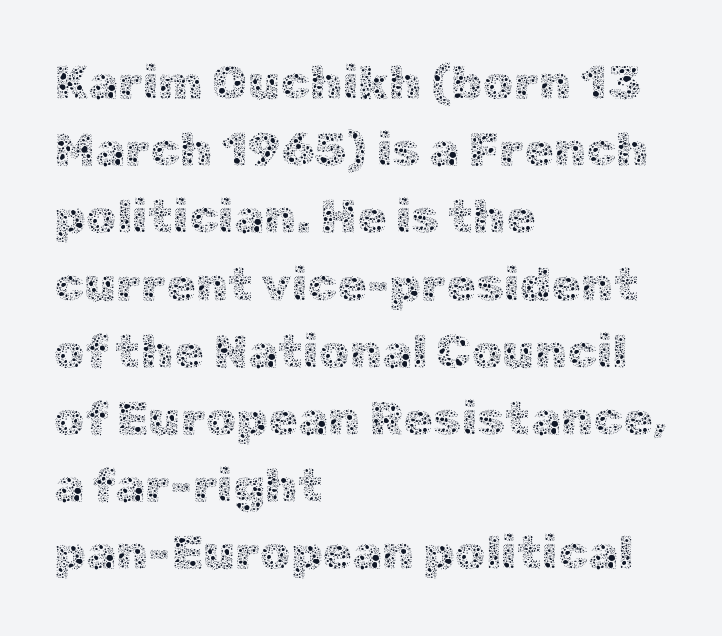
These lines keep a tight, regular rhythm from letter to letter. The setting favours the left margin, as ordinary paragraphs usually do. The space between consecutive lines is moderate. Do the letters lean? They stand straight. Descender tails drop into unmarked territory. A typesetter would call this proportional, since set widths differ per character.
